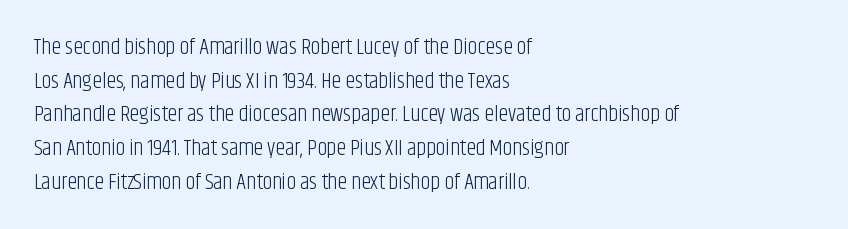
{"italic": "no", "bold": "no", "underline": "no", "align": "left", "line_spacing": "normal", "line_spacing_ratio": 1.53, "letter_spacing": "normal", "letter_spacing_em": 0.0, "glyph_px": 22}
